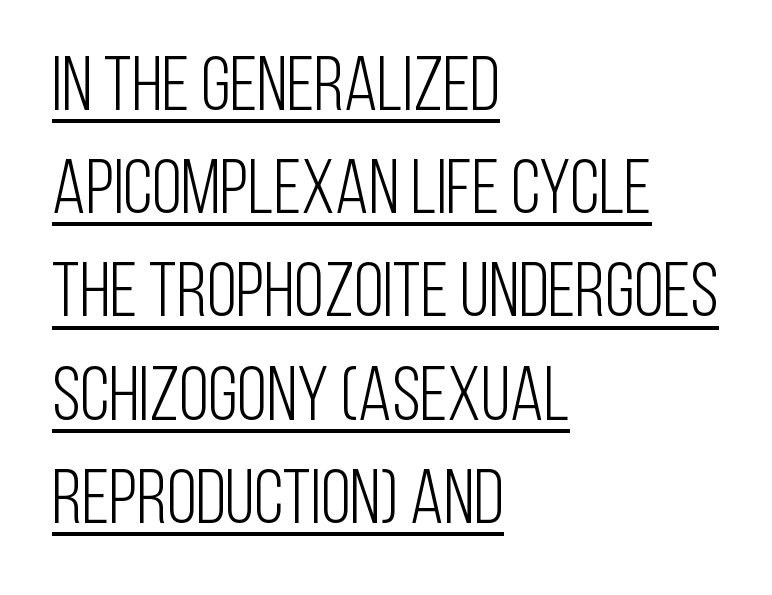
The typeface chosen for these lines omits serifs. Does the copy run flush right? No — it runs flush left. The typography opts for an upright posture over an oblique one. The rendering uses natural spacing where letterforms have individual widths. Looks like someone drew a line under every word here.
